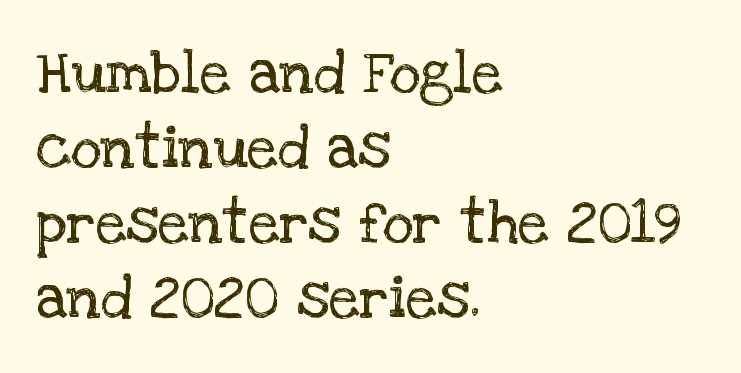
The image shows 60 px regular-weight serif type, upright; set left-aligned, normal line spacing (1.25x), normal letter spacing, not underlined; low stroke contrast and a large x-height.
